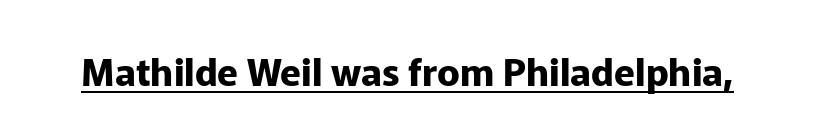
{"serif": "no", "italic": "no", "bold": "yes", "weight": "bold", "width": "normal", "stroke_contrast": "low", "x_height": "medium", "monospaced": "no", "underline": "yes", "letter_spacing": "normal", "letter_spacing_em": 0.0, "glyph_px": 38}
